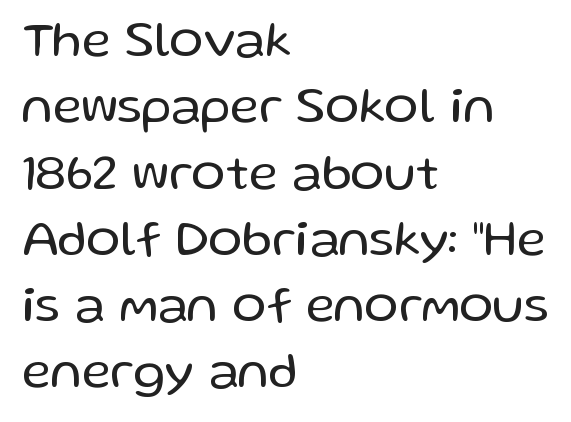
{"serif": "no", "italic": "no", "bold": "no", "weight": "regular", "width": "normal", "stroke_contrast": "low", "x_height": "medium", "monospaced": "no", "underline": "no", "align": "left", "line_spacing": "normal", "line_spacing_ratio": 1.3, "letter_spacing": "normal", "letter_spacing_em": 0.0, "glyph_px": 51}
